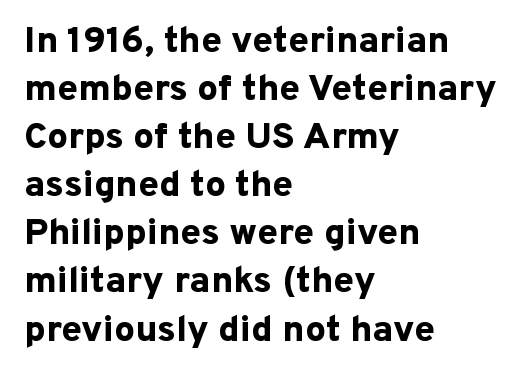
Bold? Absolutely — the strokes are thick and heavy. Each new line begins a customary step beneath the previous one. This sample has the flowing, uneven cadence of proportional lettering. The type family on display is of the sans-serif kind. All the whitespace from short lines collects on the right. Inter-character spacing is left at the font's built-in metrics.
